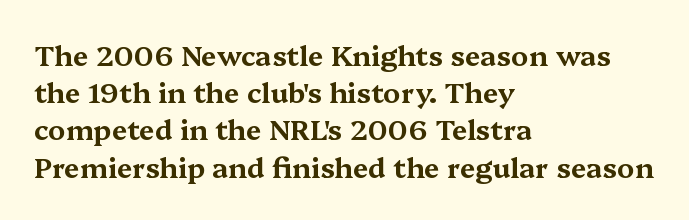
The image shows 28 px wide serif type, upright; set left-aligned, normal line spacing (1.33x), normal letter spacing, not underlined; medium stroke contrast and a medium x-height.
